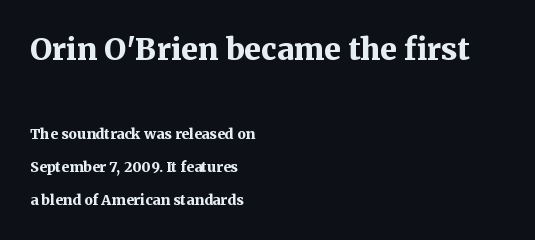
Q: Is the text bold? A: Yes.
Q: Is the text italic (slanted)? A: No, it is upright.
Q: Is the typeface a serif or a sans-serif typeface? A: Serif.
Q: Is the text underlined? A: No.
Q: How is the paragraph aligned? A: Left-aligned.
Q: Is the spacing between letters normal or unusually wide? A: Normal.
Q: Is the spacing between lines tight, normal or loose? A: Loose.
Q: Which block of text is set in a larger size, the first (top) or the second (bottom)? A: The first (top) one.
Q: Width (condensed, normal, or wide)? A: Normal.
Q: Stroke contrast? A: Medium.
Q: x-height? A: Medium.
Q: Monospaced? A: No.
